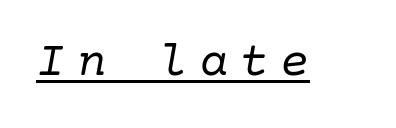
The image shows 49 px regular-weight serif type, italic (leaning right); set unusually wide letter spacing (+0.23 em), underlined; low stroke contrast and a medium x-height.
